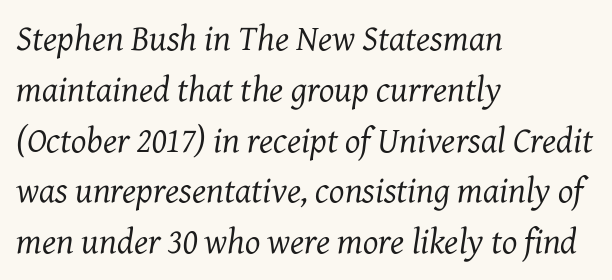
Tracking here is standard; glyphs follow each other at the usual distance. A serif font was chosen for this passage. The whole block is typeset with a tilt. This rendering features lettering with no underline.
